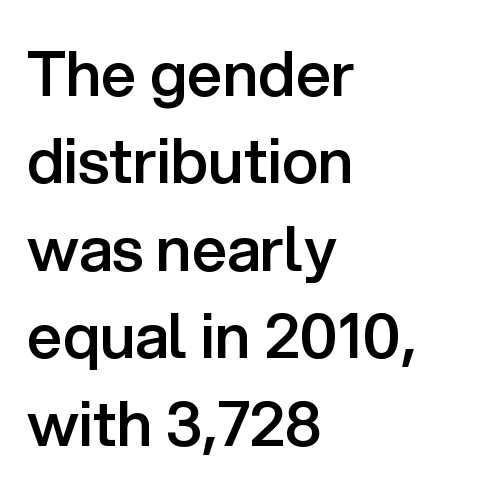
Q: Is the text bold? A: Semi-bold.
Q: Is the text italic (slanted)? A: No, it is upright.
Q: Is the typeface a serif or a sans-serif typeface? A: Sans-serif.
Q: Is the text underlined? A: No.
Q: How is the paragraph aligned? A: Left-aligned.
Q: Is the spacing between letters normal or unusually wide? A: Normal.
Q: Is the spacing between lines tight, normal or loose? A: Normal.
Q: Width (condensed, normal, or wide)? A: Normal.
Q: Stroke contrast? A: Low.
Q: x-height? A: Medium.
Q: Monospaced? A: No.
